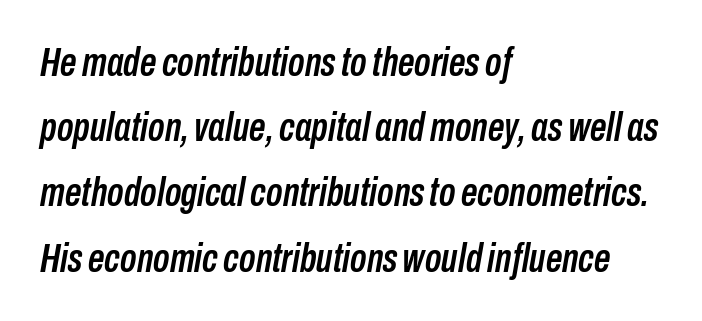
{"italic": "yes", "lean": "right", "slant_degrees": 10, "width": "condensed", "stroke_contrast": "low", "x_height": "medium", "monospaced": "no", "underline": "no", "align": "left", "line_spacing": "normal", "line_spacing_ratio": 1.59, "letter_spacing": "normal", "letter_spacing_em": 0.0, "glyph_px": 41}
